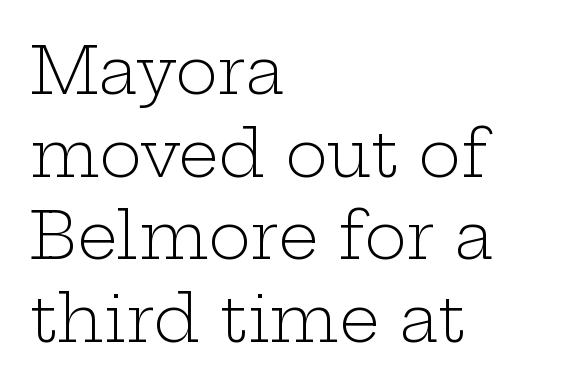
Q: Is the text bold? A: No.
Q: Is the text italic (slanted)? A: No, it is upright.
Q: Is the typeface a serif or a sans-serif typeface? A: Serif.
Q: Is the text underlined? A: No.
Q: How is the paragraph aligned? A: Left-aligned.
Q: Is the spacing between letters normal or unusually wide? A: Normal.
Q: Is the spacing between lines tight, normal or loose? A: Normal.
Q: Width (condensed, normal, or wide)? A: Wide.
Q: Stroke contrast? A: Low.
Q: x-height? A: Medium.
Q: Monospaced? A: No.
